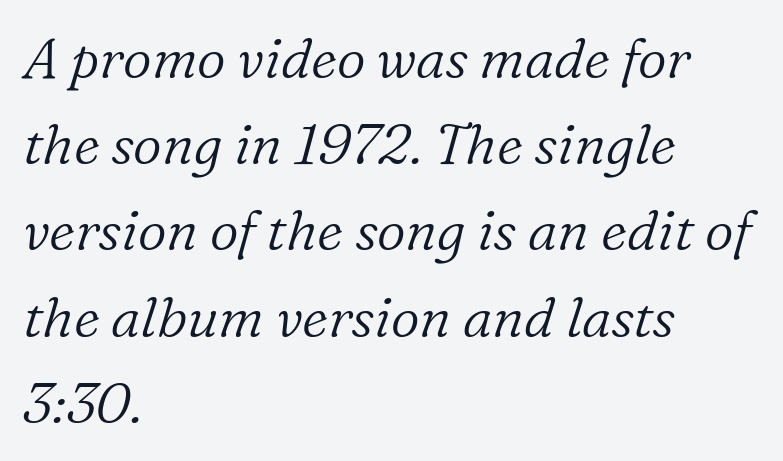
Q: Is the text bold? A: No.
Q: Is the text italic (slanted)? A: Yes, it leans right by about 16 degrees.
Q: Is the typeface a serif or a sans-serif typeface? A: Serif.
Q: Is the text underlined? A: No.
Q: How is the paragraph aligned? A: Left-aligned.
Q: Is the spacing between letters normal or unusually wide? A: Normal.
Q: Is the spacing between lines tight, normal or loose? A: Normal.
Q: Width (condensed, normal, or wide)? A: Normal.
Q: Stroke contrast? A: Low.
Q: x-height? A: Medium.
Q: Monospaced? A: No.
